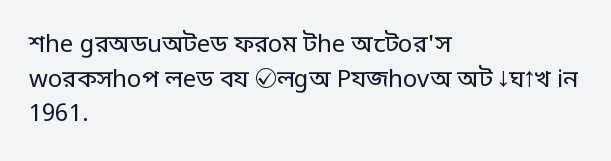
{"italic": "no", "bold": "no", "underline": "no", "align": "left", "line_spacing": "normal", "line_spacing_ratio": 1.44, "letter_spacing": "normal", "letter_spacing_em": 0.0, "glyph_px": 24}
